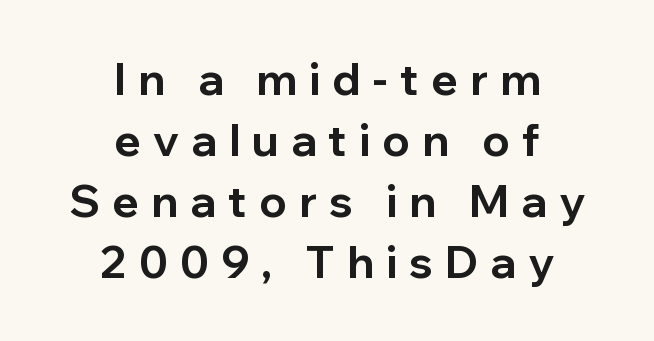
The image shows 44 px bold sans-serif type, upright; set centered, normal line spacing (1.39x), unusually wide letter spacing (+0.28 em), not underlined; low stroke contrast and a medium x-height.
